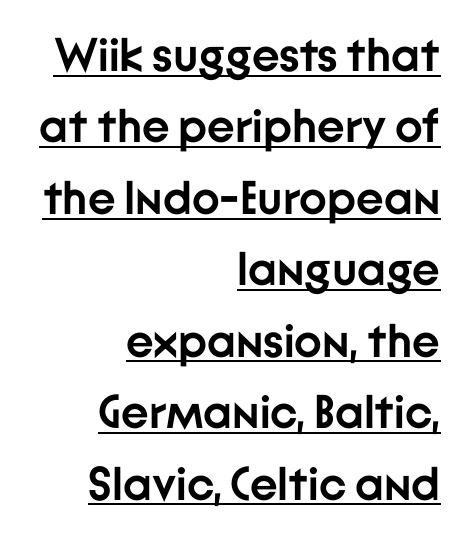
Tracking here is standard; glyphs follow each other at the usual distance. Type style note: lacks serifs. Do the letters lean? They stand straight. A typesetter would call this proportional, since set widths differ per character.
